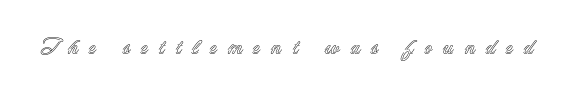
The image shows 22 px text type; set unusually wide letter spacing (+0.48 em), not underlined.
